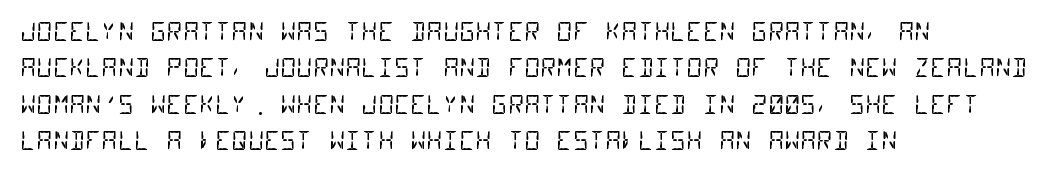
{"bold": "no", "underline": "no", "align": "left", "line_spacing": "normal", "line_spacing_ratio": 1.46, "letter_spacing": "normal", "letter_spacing_em": 0.0, "glyph_px": 25}
